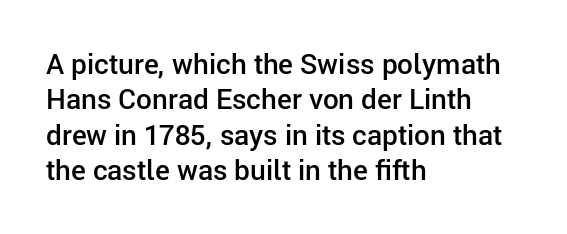
The image shows 28 px semibold sans-serif type, upright; set left-aligned, normal line spacing (1.26x), normal letter spacing, not underlined; low stroke contrast and a medium x-height.
